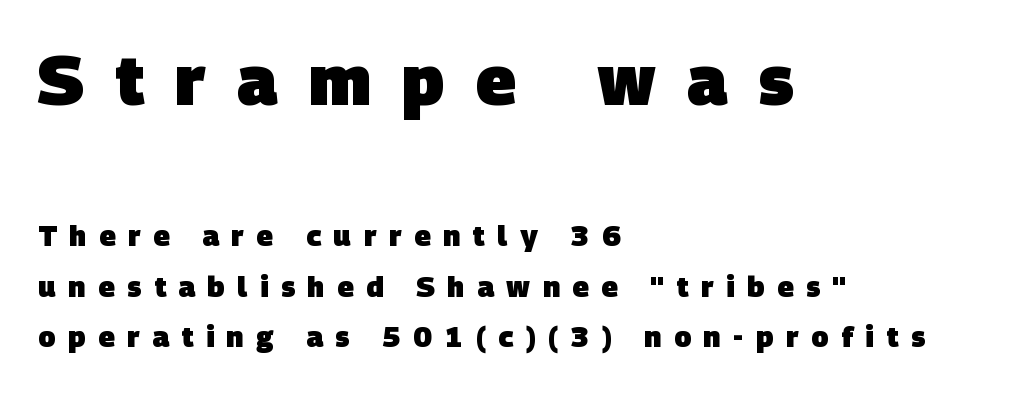
Q: Is the text bold? A: Yes.
Q: Is the typeface a serif or a sans-serif typeface? A: Sans-serif.
Q: Is the text underlined? A: No.
Q: How is the paragraph aligned? A: Left-aligned.
Q: Is the spacing between letters normal or unusually wide? A: Unusually wide.
Q: Which block of text is set in a larger size, the first (top) or the second (bottom)? A: The first (top) one.
Q: Width (condensed, normal, or wide)? A: Normal.
Q: Stroke contrast? A: Low.
Q: x-height? A: Large.
Q: Monospaced? A: No.
